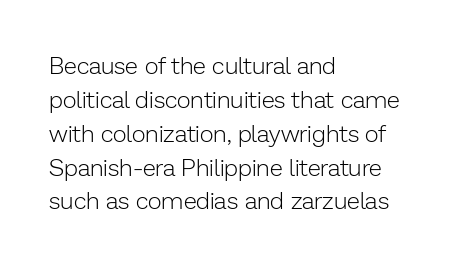
Q: Is the text bold? A: No.
Q: Is the text italic (slanted)? A: No, it is upright.
Q: Is the text underlined? A: No.
Q: How is the paragraph aligned? A: Left-aligned.
Q: Is the spacing between letters normal or unusually wide? A: Normal.
Q: Is the spacing between lines tight, normal or loose? A: Normal.
